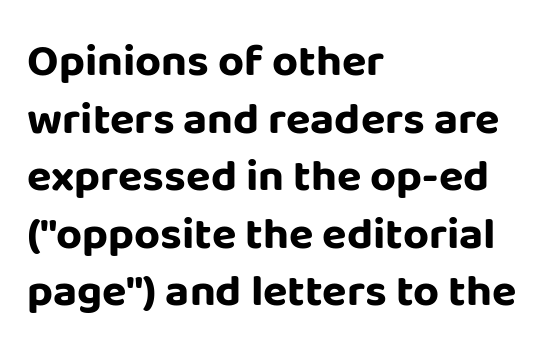
The image shows 45 px bold sans-serif type, upright; set left-aligned, normal line spacing (1.28x), normal letter spacing, not underlined; low stroke contrast and a large x-height.
